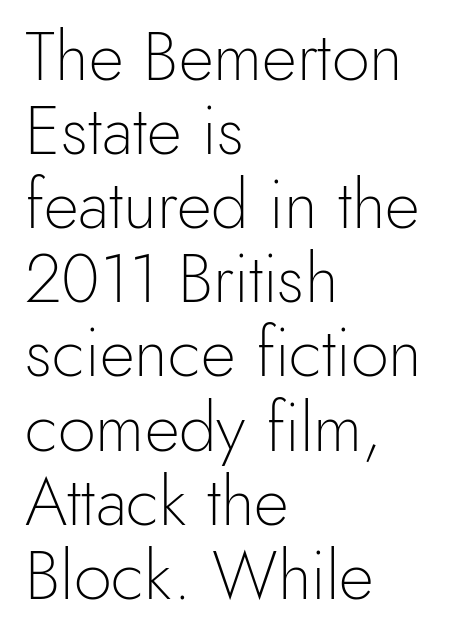
{"serif": "no", "italic": "no", "bold": "no", "weight": "light", "width": "normal", "x_height": "small", "monospaced": "no", "underline": "no", "align": "left", "line_spacing": "tight", "line_spacing_ratio": 1.09, "letter_spacing": "normal", "letter_spacing_em": 0.0, "glyph_px": 68}
